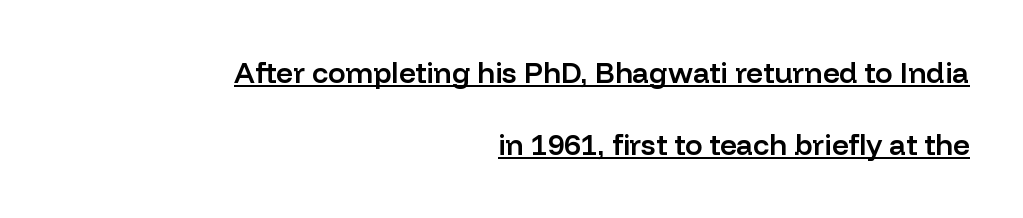
{"serif": "no", "italic": "no", "bold": "semi", "weight": "semibold", "width": "normal", "stroke_contrast": "low", "x_height": "medium", "monospaced": "no", "underline": "yes", "align": "right", "line_spacing": "loose", "line_spacing_ratio": 2.49, "letter_spacing": "normal", "letter_spacing_em": 0.0, "glyph_px": 29}
